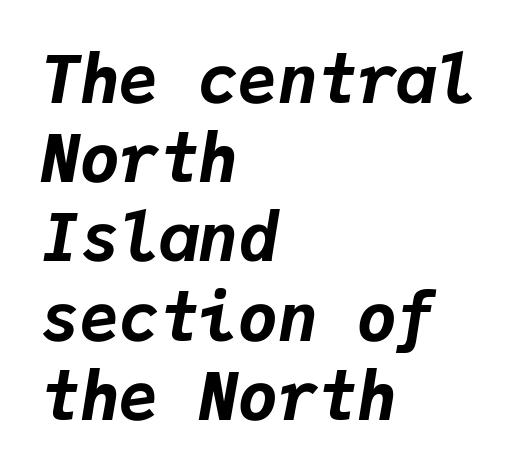
Emphasis by weight is at full strength: bold. The lines are quadded left. Glyph-to-glyph distance matches everyday printed text. Has an underline been added? It has not.
